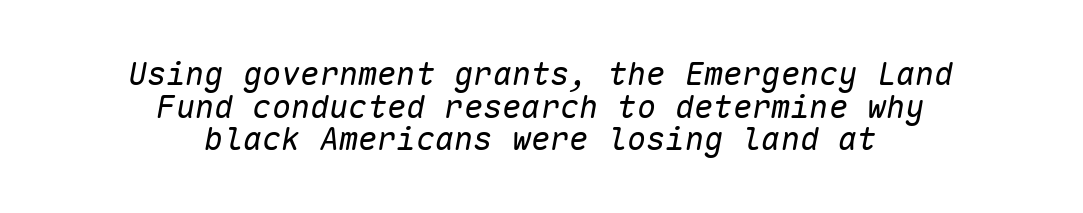
Does the leading feel generous? Not at all — it's pinched. No chunkiness to these letters — they're not bold. The passage shown has conventional tracking throughout. This rendering features lettering with no underline. The rendering uses typewriter-style spacing with identical character cells. Notice how the passage keeps no hard edge, just a central spine.
